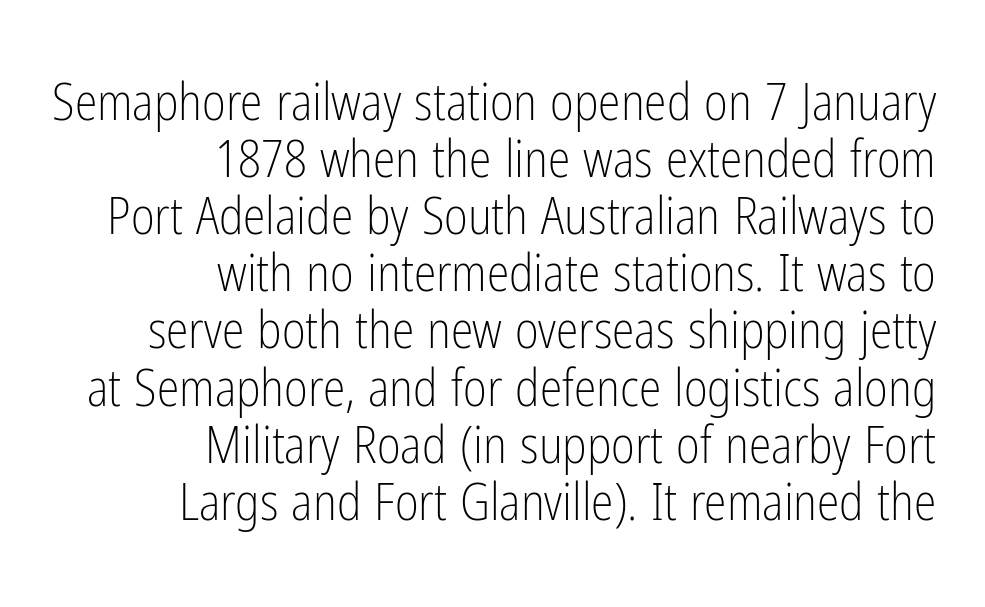
Is this a sans? Yes — the strokes have no serifs. Honestly, there is no underline to notice here at all. The cut favours lightness, reaching ordinary text weight at its darkest. If you drew a line through each stem, it would be perfectly vertical.
